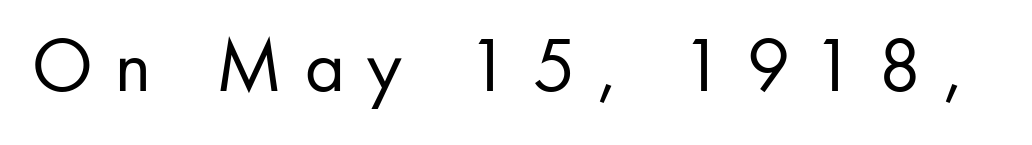
The image shows 78 px regular-weight sans-serif type, upright; set unusually wide letter spacing (+0.29 em), not underlined; low stroke contrast and a small x-height.
